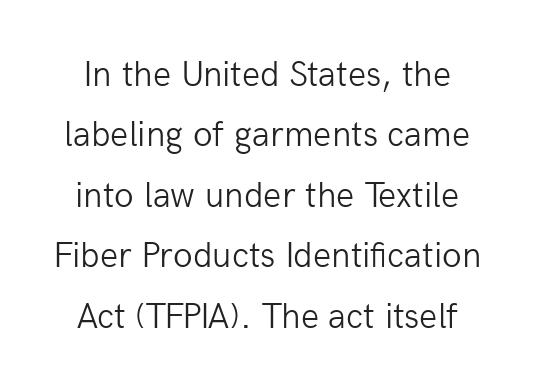
{"serif": "no", "italic": "no", "bold": "no", "weight": "light", "width": "normal", "stroke_contrast": "low", "x_height": "medium", "monospaced": "no", "underline": "no", "line_spacing": "normal", "line_spacing_ratio": 1.68, "letter_spacing": "normal", "letter_spacing_em": 0.0, "glyph_px": 36}
